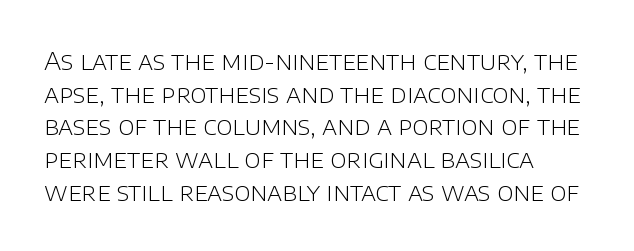
{"italic": "no", "bold": "no", "underline": "no", "align": "left", "line_spacing": "normal", "line_spacing_ratio": 1.31, "letter_spacing": "normal", "letter_spacing_em": 0.0, "glyph_px": 25}
